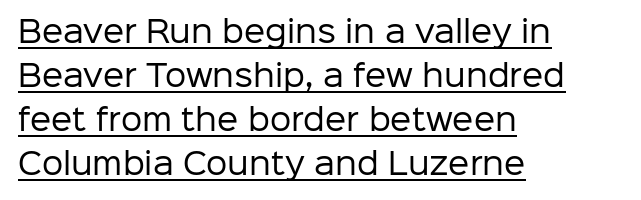
The image shows 30 px regular-weight sans-serif type, upright; set left-aligned, normal line spacing (1.47x), normal letter spacing, underlined; low stroke contrast and a medium x-height.
